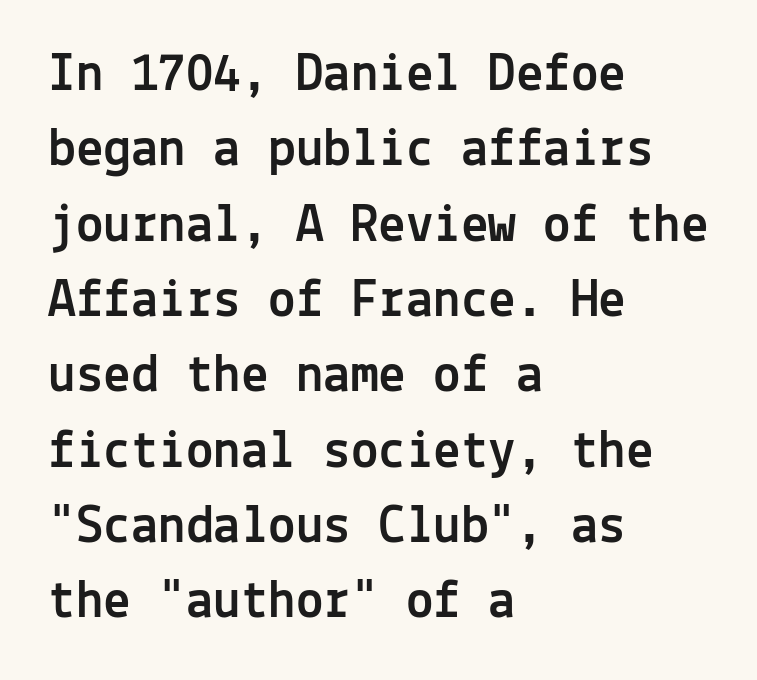
Q: Is the text italic (slanted)? A: No, it is upright.
Q: Is the typeface a serif or a sans-serif typeface? A: Sans-serif.
Q: Is the text underlined? A: No.
Q: How is the paragraph aligned? A: Left-aligned.
Q: Is the spacing between letters normal or unusually wide? A: Normal.
Q: Is the spacing between lines tight, normal or loose? A: Normal.
Q: Width (condensed, normal, or wide)? A: Normal.
Q: x-height? A: Medium.
Q: Monospaced? A: Yes.
